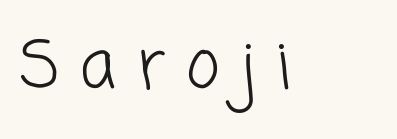
The passage shown is typeset with a sans-serif family. Underline: absent. Looks like regular typesetting: each glyph gets only the width it needs. Observe the wide spacing: letters keep a clear distance from each other. Counters stay open thanks to moderate or lighter strokes.
